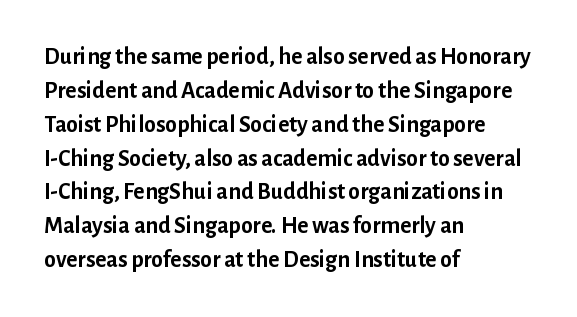
{"italic": "no", "bold": "yes", "underline": "no", "align": "left", "line_spacing": "normal", "line_spacing_ratio": 1.41, "letter_spacing": "normal", "letter_spacing_em": 0.0, "glyph_px": 24}
